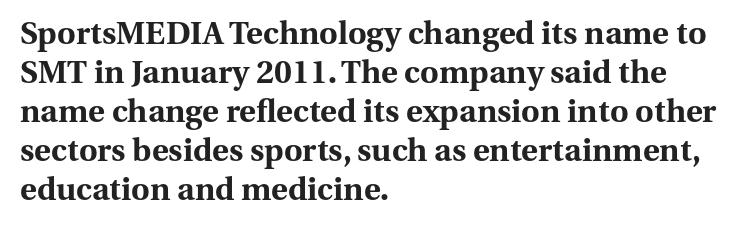
Q: Is the text bold? A: Yes.
Q: Is the text italic (slanted)? A: No, it is upright.
Q: Is the typeface a serif or a sans-serif typeface? A: Serif.
Q: Is the text underlined? A: No.
Q: How is the paragraph aligned? A: Left-aligned.
Q: Is the spacing between letters normal or unusually wide? A: Normal.
Q: Width (condensed, normal, or wide)? A: Normal.
Q: Stroke contrast? A: Medium.
Q: x-height? A: Medium.
Q: Monospaced? A: No.
